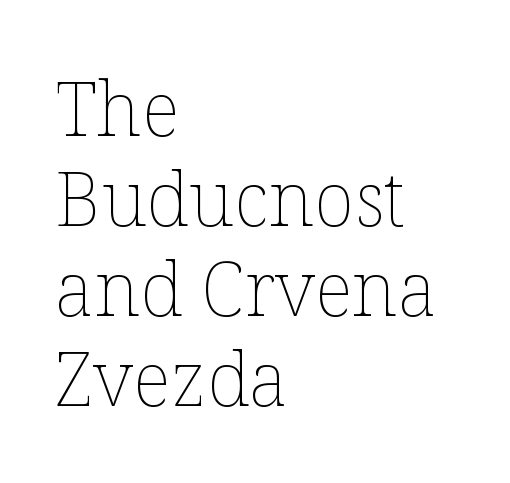
Q: Is the text bold? A: No.
Q: Is the text italic (slanted)? A: No, it is upright.
Q: Is the text underlined? A: No.
Q: How is the paragraph aligned? A: Left-aligned.
Q: Is the spacing between letters normal or unusually wide? A: Normal.
Q: Width (condensed, normal, or wide)? A: Normal.
Q: Stroke contrast? A: Low.
Q: x-height? A: Medium.
Q: Monospaced? A: No.
